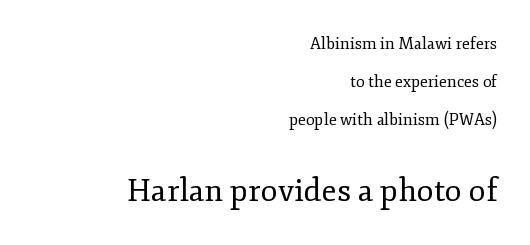
Q: Is the text bold? A: No.
Q: Is the text italic (slanted)? A: No, it is upright.
Q: Is the typeface a serif or a sans-serif typeface? A: Serif.
Q: Is the text underlined? A: No.
Q: How is the paragraph aligned? A: Right-aligned.
Q: Is the spacing between letters normal or unusually wide? A: Normal.
Q: Is the spacing between lines tight, normal or loose? A: Loose.
Q: Which block of text is set in a larger size, the first (top) or the second (bottom)? A: The second (bottom) one.
Q: Width (condensed, normal, or wide)? A: Normal.
Q: Stroke contrast? A: Low.
Q: x-height? A: Small.
Q: Monospaced? A: No.
